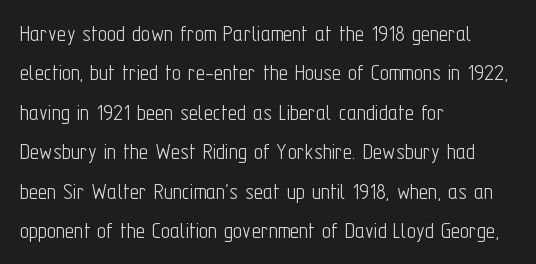
This block has exactly the height ordinary leading produces. Heft: none added — not bold. The face used here is rendered with its standard letterfit. Horizontally, the lines are justified to the leading edge only.
